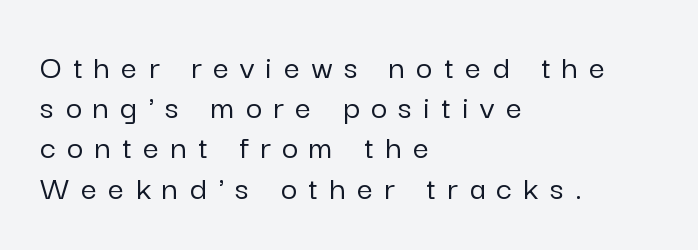
The image shows 35 px sans-serif type, upright; set left-aligned, tight line spacing (1.15x), unusually wide letter spacing (+0.33 em), not underlined; low stroke contrast and a medium x-height.
